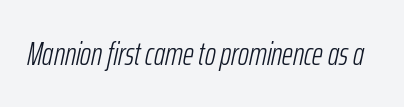
There is no visible air inserted between adjacent glyphs. The font is comparable to plain body text, perhaps lighter. Is this a fixed-width face? No — the glyphs have proportional, varying widths. Type without underlining. Notice how the stems are inclined rather than vertical — that's the hallmark of italics.
